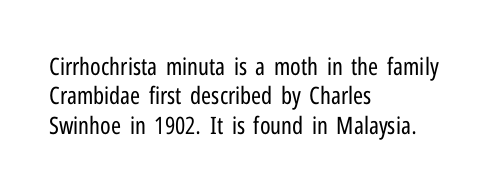
Notice how the stems are strictly vertical — no italics here. Standard letterfit; no display-style spreading of the glyphs. The space beneath each line is pristine and unruled. Counters stay open thanks to moderate or lighter strokes. A classic flush-left, rag-right setting is used for this passage.
